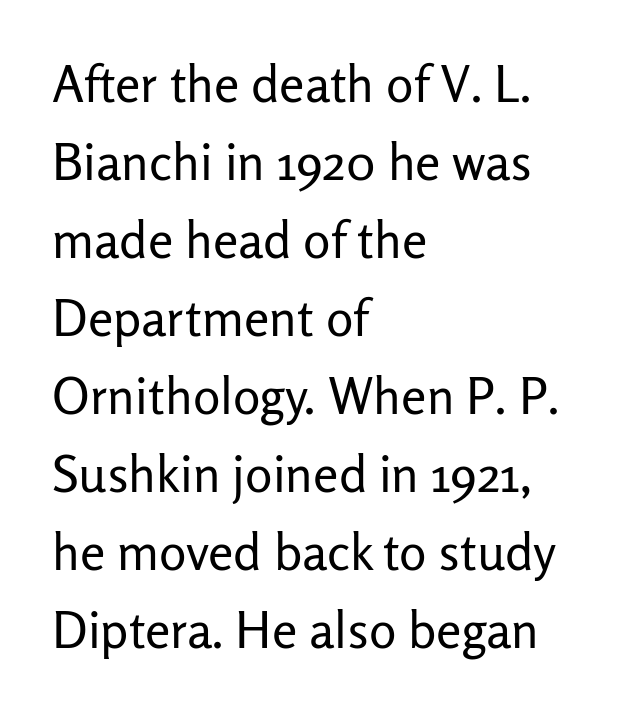
Q: Is the text bold? A: No.
Q: Is the text italic (slanted)? A: No, it is upright.
Q: Is the typeface a serif or a sans-serif typeface? A: Sans-serif.
Q: Is the text underlined? A: No.
Q: How is the paragraph aligned? A: Left-aligned.
Q: Is the spacing between letters normal or unusually wide? A: Normal.
Q: Is the spacing between lines tight, normal or loose? A: Normal.
Q: Width (condensed, normal, or wide)? A: Normal.
Q: Stroke contrast? A: Low.
Q: x-height? A: Medium.
Q: Monospaced? A: No.
